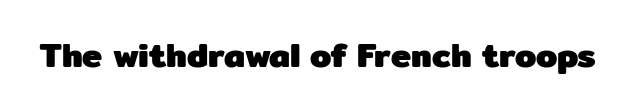
Q: Is the text bold? A: Yes.
Q: Is the text italic (slanted)? A: No, it is upright.
Q: Is the typeface a serif or a sans-serif typeface? A: Sans-serif.
Q: Is the text underlined? A: No.
Q: Is the spacing between letters normal or unusually wide? A: Normal.
Q: Width (condensed, normal, or wide)? A: Normal.
Q: Stroke contrast? A: Low.
Q: x-height? A: Medium.
Q: Monospaced? A: No.
